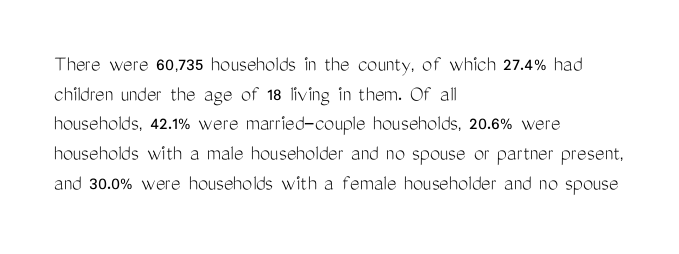
{"italic": "no", "bold": "no", "underline": "no", "align": "left", "line_spacing": "normal", "line_spacing_ratio": 1.29, "letter_spacing": "normal", "letter_spacing_em": 0.0, "glyph_px": 23}
